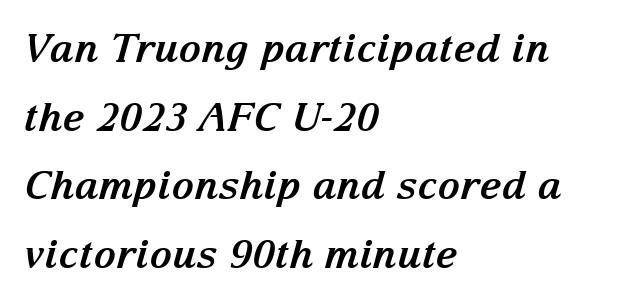
Rendered with sloped, italic letterforms. The font is running at its bold setting. Stroke terminals: seriffed. No extra tracking has been applied to these lines. Each row of text sits above clean, open space. Proportional: the letters do not fall into vertical columns.
